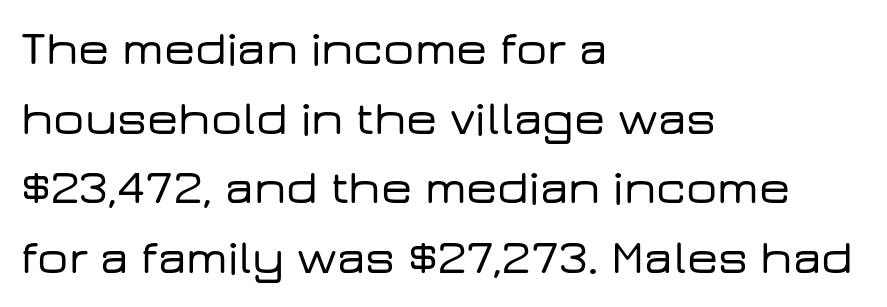
Reading down the block, your eye returns to a fixed left position each line. Whoever set this chose a conventional vertical rhythm. Italic: no, the glyphs are upright roman. The letters carry no serifs — their stems end cleanly without finishing strokes. Clear beneath every line of the passage. Varying glyph widths throughout — classic text-font behaviour.
